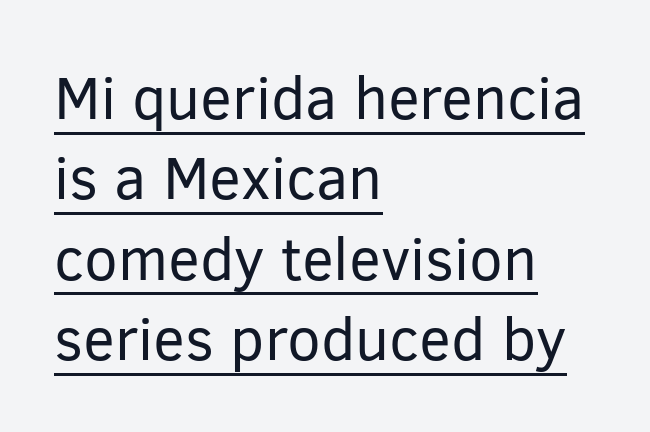
The image shows 60 px regular-weight sans-serif type, upright; set left-aligned, normal line spacing (1.34x), normal letter spacing, underlined; low stroke contrast and a medium x-height.
